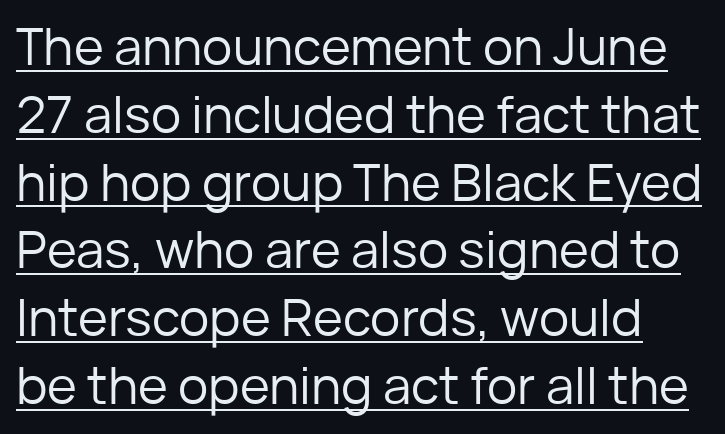
Compared with typical body copy, the letter spacing here is the same. The leading is moderate, giving the passage an even texture. Are there feet on the stems? There aren't — it's a sans. Does a line run under the words? Yes, clearly. Italic? Not at all — the glyphs are vertical. Stroke thickness stays within the range of a standard reading face or lighter.
